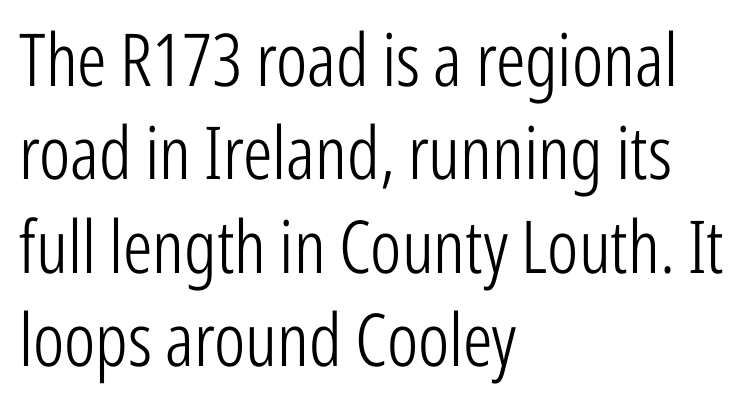
{"serif": "no", "italic": "no", "bold": "no", "weight": "light", "width": "condensed", "stroke_contrast": "low", "x_height": "medium", "monospaced": "no", "underline": "no", "align": "left", "line_spacing": "normal", "line_spacing_ratio": 1.28, "letter_spacing": "normal", "letter_spacing_em": 0.0, "glyph_px": 73}
